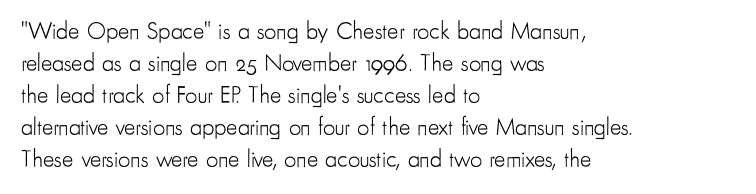
{"italic": "no", "bold": "no", "underline": "no", "align": "left", "line_spacing": "normal", "line_spacing_ratio": 1.33, "letter_spacing": "normal", "letter_spacing_em": 0.0, "glyph_px": 24}
